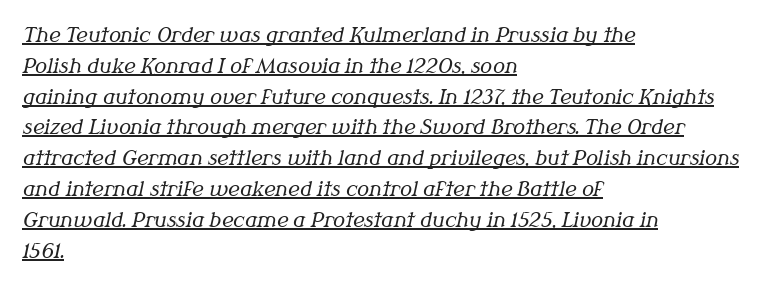
{"italic": "yes", "lean": "right", "slant_degrees": 12, "bold": "no", "underline": "yes", "align": "left", "line_spacing": "normal", "line_spacing_ratio": 1.54, "letter_spacing": "normal", "letter_spacing_em": 0.0, "glyph_px": 20}
